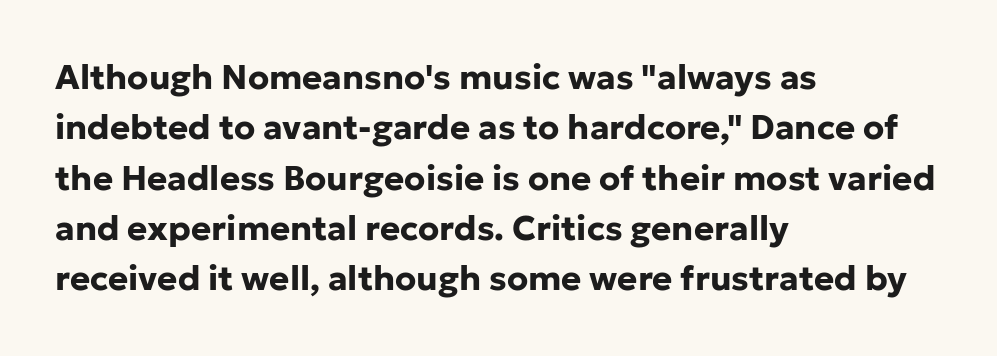
Rendered with straight, roman letterforms. How heavy is the stroke? Heavy — this is a bold. These lines keep a tight, regular rhythm from letter to letter. Which margin do the lines hug? The left one — the right edge is uneven.
